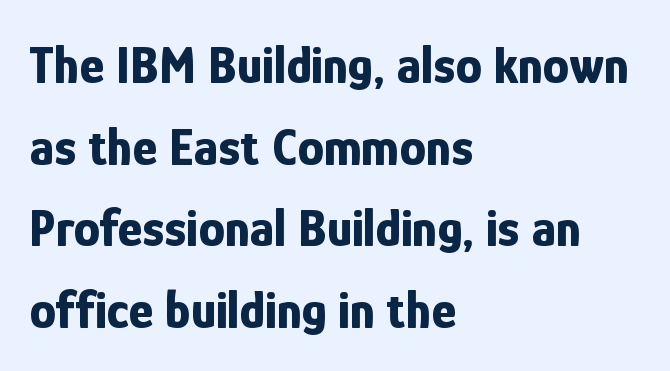
{"serif": "no", "italic": "no", "bold": "yes", "weight": "bold", "width": "condensed", "stroke_contrast": "low", "x_height": "medium", "monospaced": "no", "underline": "no", "align": "left", "line_spacing": "normal", "line_spacing_ratio": 1.54, "letter_spacing": "normal", "letter_spacing_em": 0.0, "glyph_px": 53}
